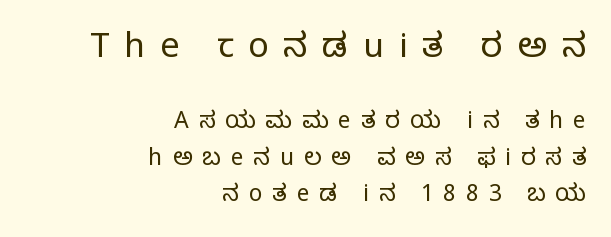
Q: Is the text bold? A: No.
Q: Is the text italic (slanted)? A: No, it is upright.
Q: Is the typeface a serif or a sans-serif typeface? A: Serif.
Q: Is the text underlined? A: No.
Q: How is the paragraph aligned? A: Right-aligned.
Q: Is the spacing between letters normal or unusually wide? A: Unusually wide.
Q: Is the spacing between lines tight, normal or loose? A: Normal.
Q: Which block of text is set in a larger size, the first (top) or the second (bottom)? A: The first (top) one.
Q: Width (condensed, normal, or wide)? A: Normal.
Q: Stroke contrast? A: Low.
Q: x-height? A: Large.
Q: Monospaced? A: No.
